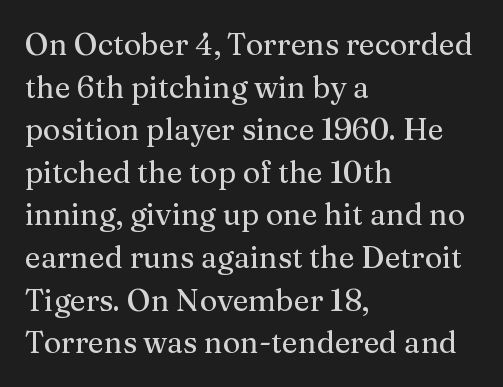
Summary of vertical rhythm: regular, with standard interline spacing. The ragged edge is on the right, which tells us the setting is flush left. The passage shown is typed in a proportional face where columns would drift. The letters sit at their default tracking, neither squeezed nor spread. The foot of each line stays bare and open.
